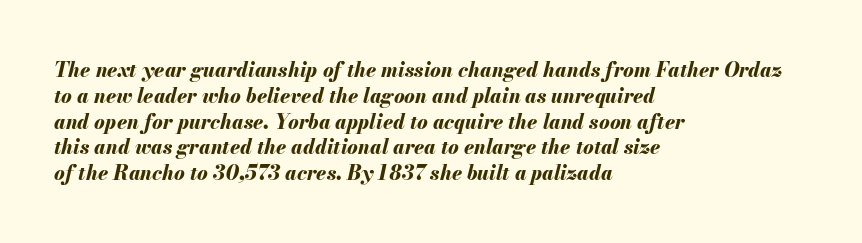
The image shows 20 px bold type, italic (leaning right); set left-aligned, normal line spacing (1.29x), normal letter spacing, not underlined.
